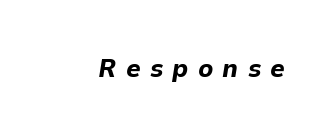
{"italic": "yes", "lean": "right", "slant_degrees": 9, "bold": "yes", "underline": "no", "letter_spacing": "wide", "letter_spacing_em": 0.35, "glyph_px": 26}
